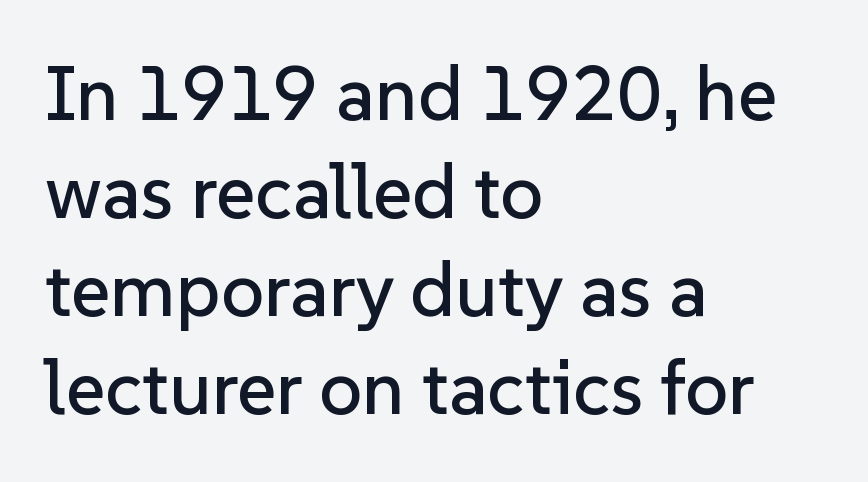
Q: Is the text italic (slanted)? A: No, it is upright.
Q: Is the typeface a serif or a sans-serif typeface? A: Sans-serif.
Q: Is the text underlined? A: No.
Q: How is the paragraph aligned? A: Left-aligned.
Q: Is the spacing between letters normal or unusually wide? A: Normal.
Q: Is the spacing between lines tight, normal or loose? A: Normal.
Q: Width (condensed, normal, or wide)? A: Normal.
Q: Stroke contrast? A: Low.
Q: x-height? A: Medium.
Q: Monospaced? A: No.
